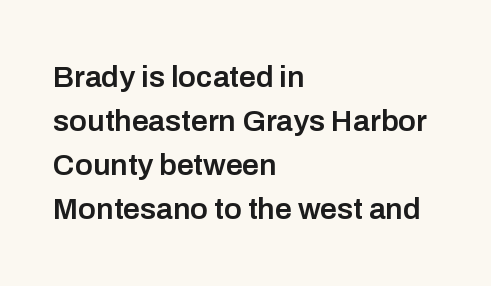
Q: Is the text bold? A: Semi-bold.
Q: Is the text italic (slanted)? A: No, it is upright.
Q: Is the typeface a serif or a sans-serif typeface? A: Sans-serif.
Q: Is the text underlined? A: No.
Q: How is the paragraph aligned? A: Left-aligned.
Q: Is the spacing between letters normal or unusually wide? A: Normal.
Q: Is the spacing between lines tight, normal or loose? A: Normal.
Q: Width (condensed, normal, or wide)? A: Normal.
Q: Stroke contrast? A: Low.
Q: x-height? A: Medium.
Q: Monospaced? A: No.
